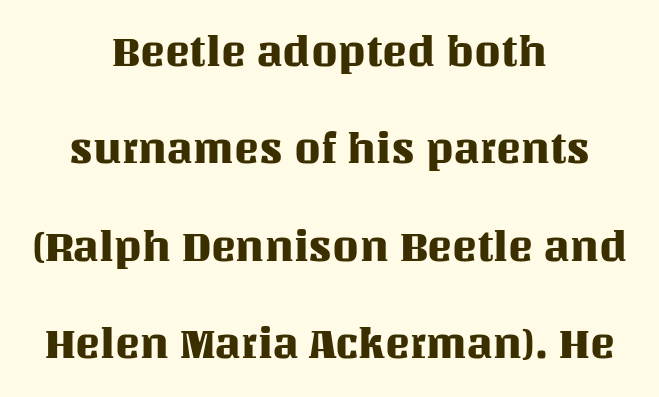
The image shows 42 px text type, upright; set centered, loose line spacing (2.32x), normal letter spacing, not underlined; medium stroke contrast and a large x-height.
